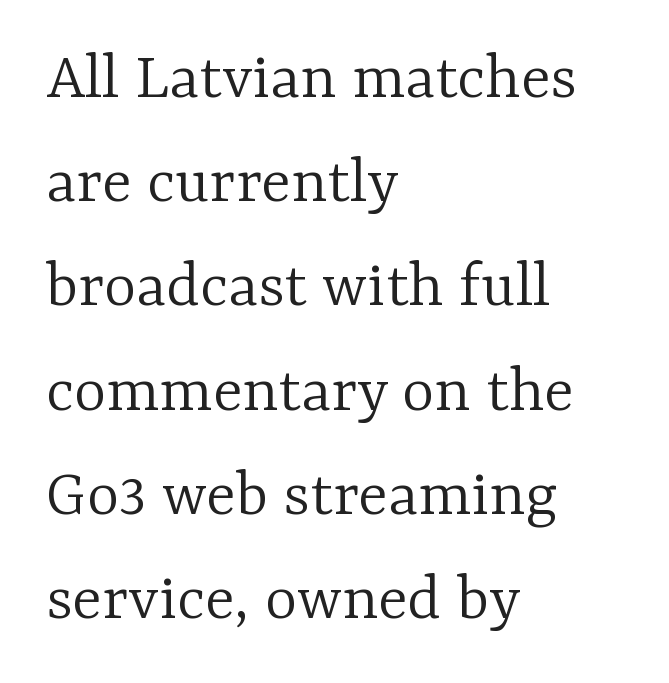
{"serif": "yes", "italic": "no", "bold": "no", "weight": "light", "width": "normal", "stroke_contrast": "low", "x_height": "medium", "monospaced": "no", "underline": "no", "align": "left", "line_spacing": "normal", "line_spacing_ratio": 1.51, "letter_spacing": "normal", "letter_spacing_em": 0.0, "glyph_px": 69}
